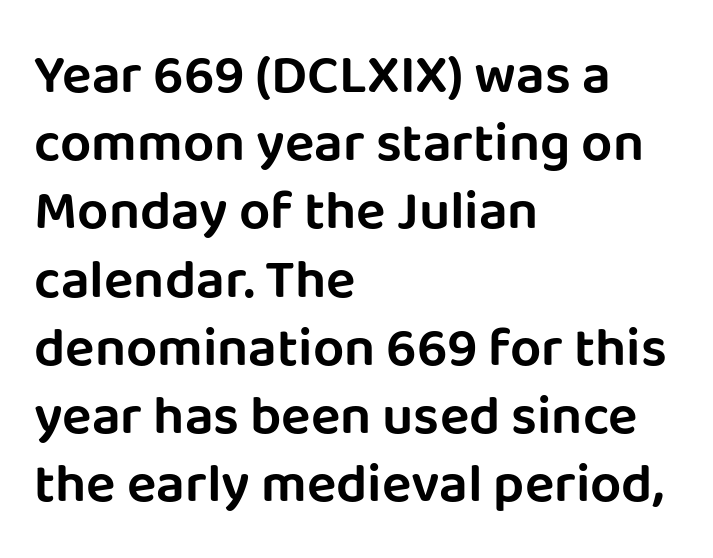
The lines in this sample share a left origin and differ only in where they stop. Typographically, this falls in the sans-serif category. Is the letter spacing exaggerated? No — it looks like the ordinary default. The letters stand upright; this is a roman face. Clear beneath every line of the passage. Spacing verdict: proportional, widths tailored to each character.
